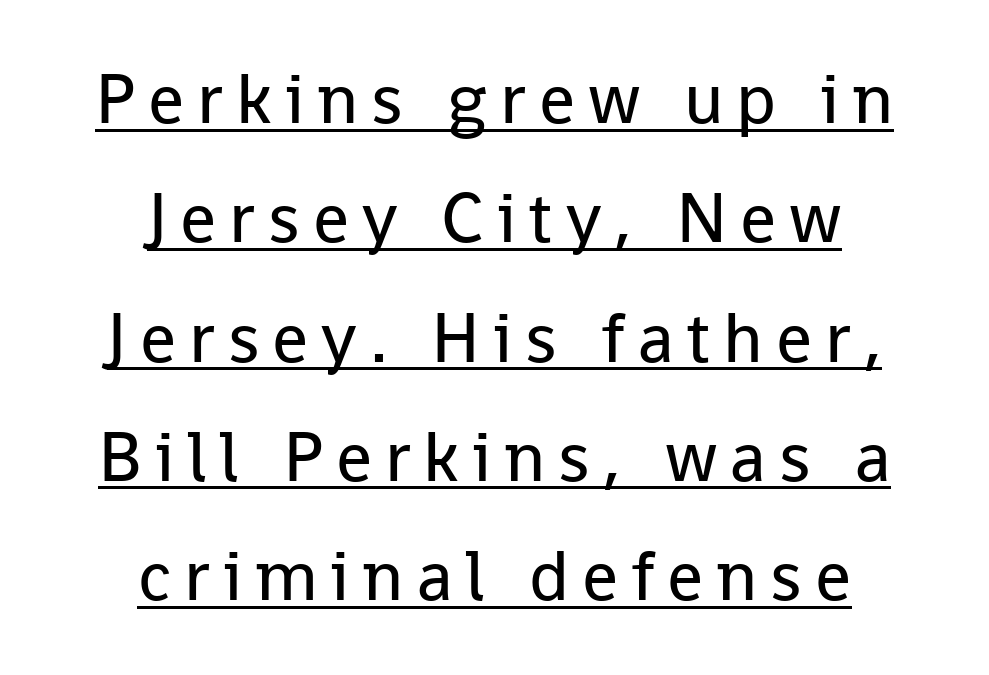
Q: Is the text bold? A: No.
Q: Is the text italic (slanted)? A: No, it is upright.
Q: Is the typeface a serif or a sans-serif typeface? A: Sans-serif.
Q: Is the text underlined? A: Yes.
Q: How is the paragraph aligned? A: Centered.
Q: Is the spacing between lines tight, normal or loose? A: Normal.
Q: Width (condensed, normal, or wide)? A: Normal.
Q: Stroke contrast? A: Low.
Q: x-height? A: Medium.
Q: Monospaced? A: No.
